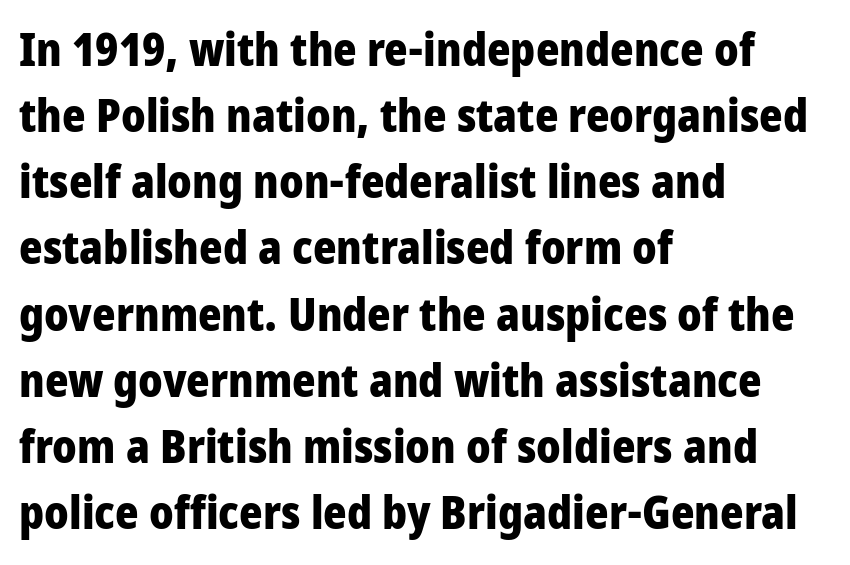
{"serif": "no", "italic": "no", "bold": "yes", "weight": "heavy", "width": "condensed", "stroke_contrast": "low", "x_height": "large", "monospaced": "no", "underline": "no", "align": "left", "line_spacing": "normal", "line_spacing_ratio": 1.47, "letter_spacing": "normal", "letter_spacing_em": 0.0, "glyph_px": 45}
